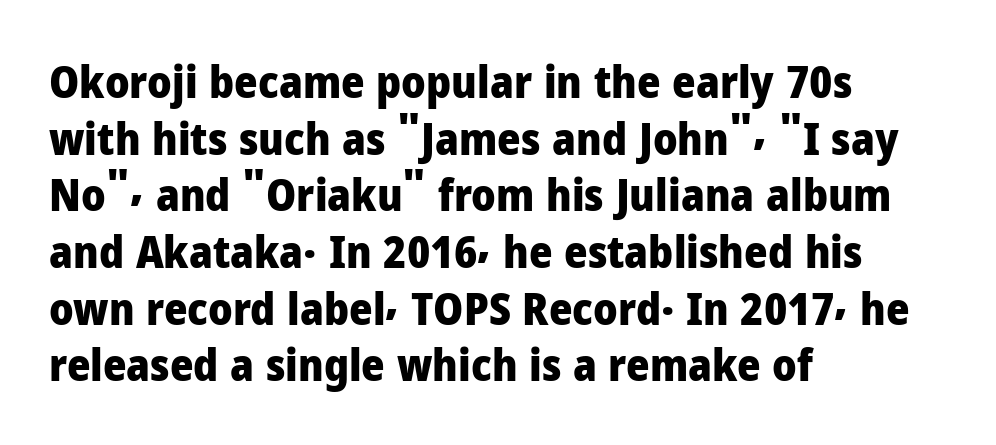
Characters remain perfectly vertical along every line. The face used here has the dense, thick strokes of a bold. Does the leading feel generous? No, just average. This rendering uses left alignment, leaving the right contour irregular.
